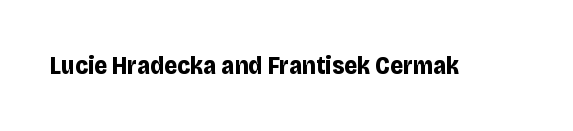
{"italic": "no", "bold": "yes", "underline": "no", "letter_spacing": "normal", "letter_spacing_em": 0.0, "glyph_px": 25}
